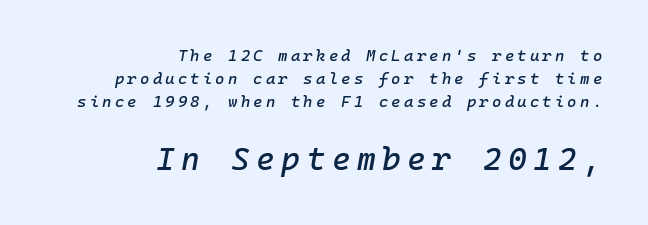
The image shows 32 px text type, italic (leaning right), monospaced; set right-aligned, normal line spacing (1.43x), unusually wide letter spacing (+0.2 em), not underlined; the second (bottom) block is 2.0x larger; low stroke contrast and a medium x-height.
